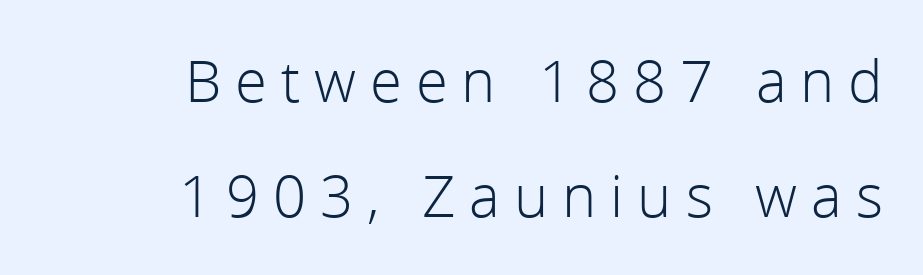
Q: Is the text bold? A: No.
Q: Is the text italic (slanted)? A: No, it is upright.
Q: Is the typeface a serif or a sans-serif typeface? A: Sans-serif.
Q: Is the text underlined? A: No.
Q: How is the paragraph aligned? A: Right-aligned.
Q: Is the spacing between letters normal or unusually wide? A: Unusually wide.
Q: Is the spacing between lines tight, normal or loose? A: Loose.
Q: Width (condensed, normal, or wide)? A: Normal.
Q: x-height? A: Medium.
Q: Monospaced? A: No.
